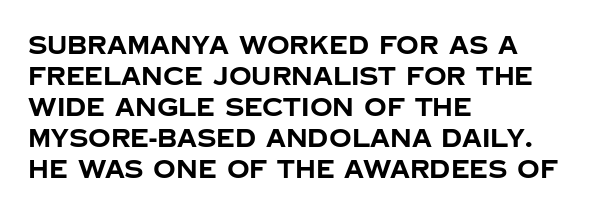
You'd pick this weight for a headline — it's a proper bold. Upright lettering throughout. Nothing unusual about the tracking: characters are spaced as the font intends. Check the space under the baseline: it is left empty.
